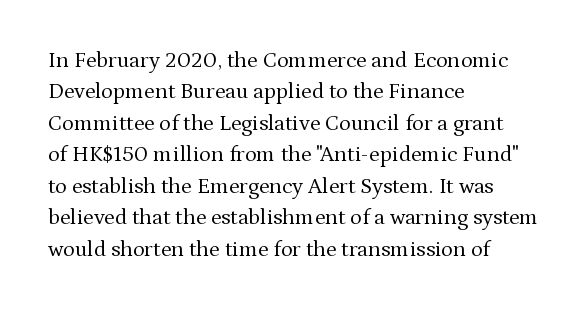
{"italic": "no", "bold": "no", "underline": "no", "align": "left", "line_spacing": "normal", "line_spacing_ratio": 1.43, "letter_spacing": "normal", "letter_spacing_em": 0.0, "glyph_px": 22}
